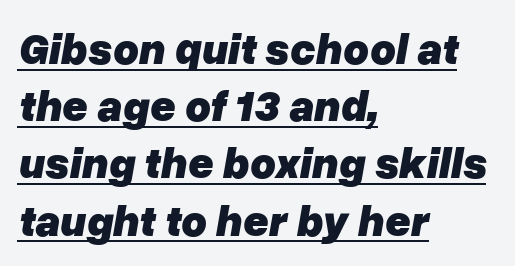
The image shows 44 px heavy type, italic (leaning right); set left-aligned, normal line spacing (1.3x), normal letter spacing, underlined; low stroke contrast and a medium x-height.
